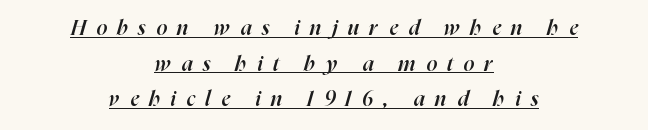
Regarding leading, the lines here are spaced in the standard way. A student would call this center alignment; a typographer would say set centered. An italicized treatment has been applied to the whole sample. Its strokes are somewhat broadened, the hallmark of semibold type. What decoration does the sample have? An underline. Tracking here is generous; glyphs stand well apart from one another.
